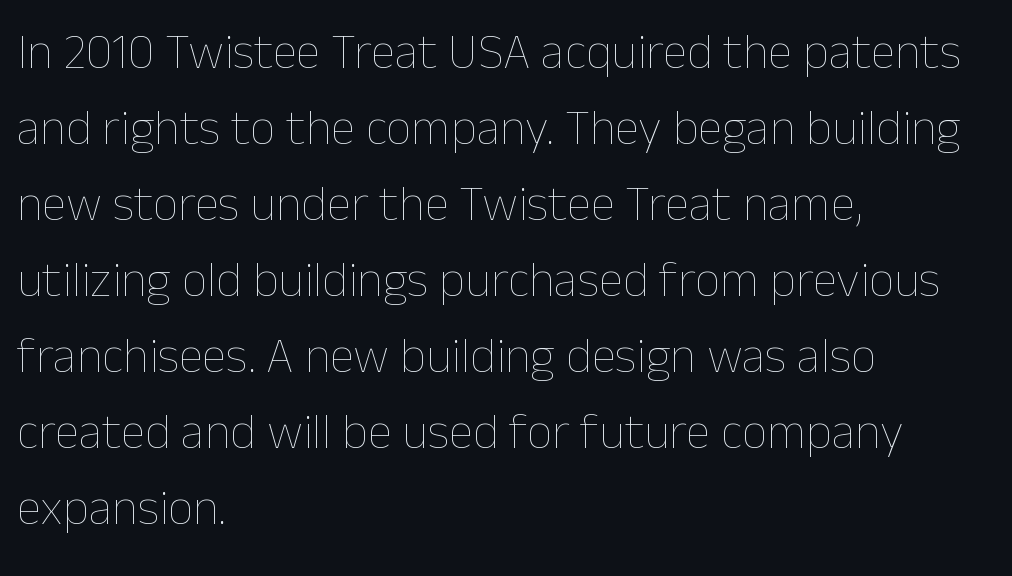
Q: Is the text bold? A: No.
Q: Is the text italic (slanted)? A: No, it is upright.
Q: Is the text underlined? A: No.
Q: How is the paragraph aligned? A: Left-aligned.
Q: Is the spacing between letters normal or unusually wide? A: Normal.
Q: Is the spacing between lines tight, normal or loose? A: Normal.
Q: Width (condensed, normal, or wide)? A: Normal.
Q: Stroke contrast? A: Low.
Q: x-height? A: Medium.
Q: Monospaced? A: No.
